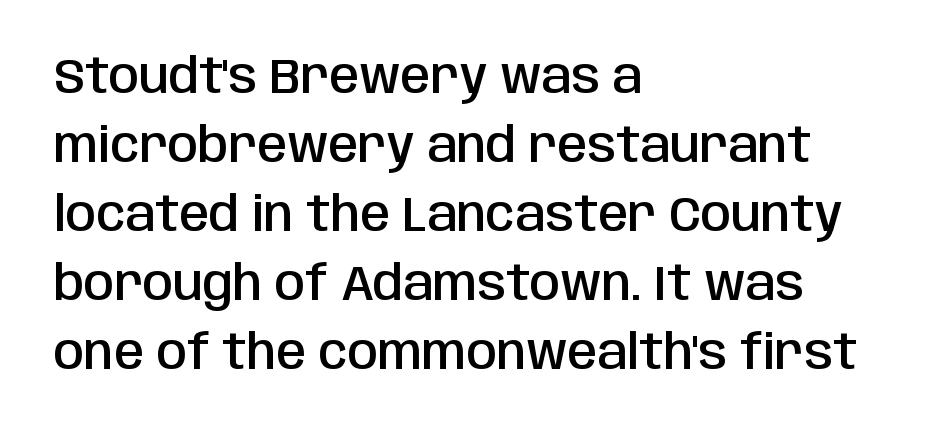
The image shows 49 px semibold, condensed sans-serif type, upright; set left-aligned, normal line spacing (1.41x), normal letter spacing, not underlined; low stroke contrast and a large x-height.
